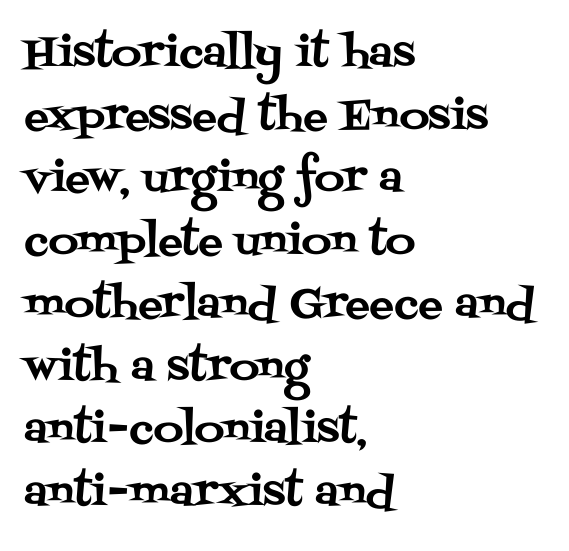
A clean baseline with only descenders dipping below it. Character widths vary here, with narrow letters taking less room than wide ones. Alignment: flush left. These lines were composed using upright roman letters. Regarding serifs, this sample has them.
